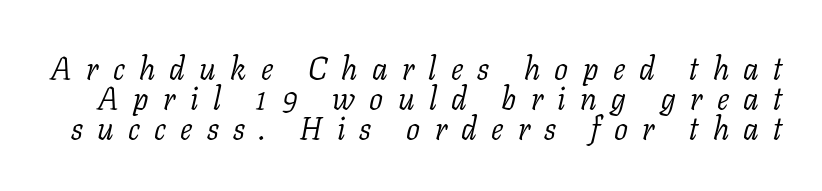
The lines are packed closely together with very little leading. Inter-character spacing is expanded well beyond the font's built-in metrics. Has an underline been added? It has not. The designer went with a serif here, giving each stem small feet. Italic? Definitely — the glyphs are oblique. Character widths vary here, with narrow letters taking less room than wide ones.
